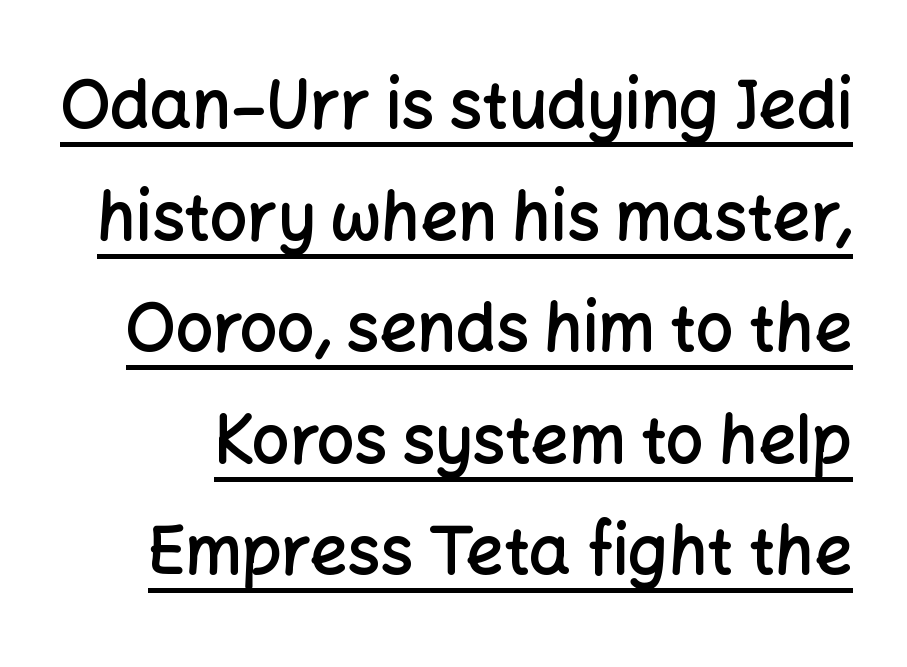
The image shows 66 px semibold sans-serif type, upright; set normal line spacing (1.69x), normal letter spacing, underlined; low stroke contrast and a medium x-height.
